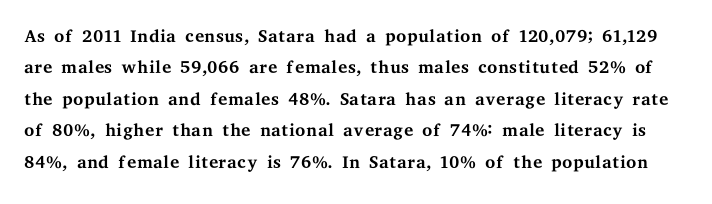
The image shows 26 px text type, upright; set line spacing 1.21x, normal letter spacing, not underlined.
